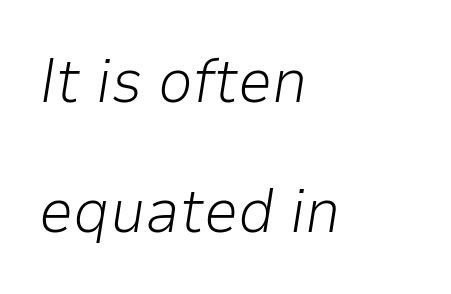
{"italic": "yes", "lean": "right", "slant_degrees": 9, "bold": "no", "weight": "light", "width": "normal", "stroke_contrast": "low", "x_height": "medium", "monospaced": "no", "underline": "no", "align": "left", "line_spacing": "loose", "line_spacing_ratio": 2.1, "letter_spacing": "normal", "letter_spacing_em": 0.0, "glyph_px": 62}
